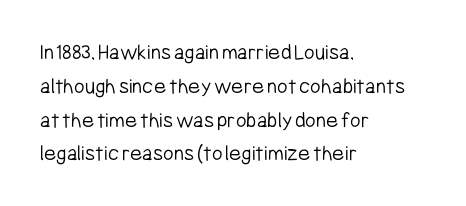
The image shows 23 px text type, upright; set left-aligned, normal line spacing (1.47x), normal letter spacing, not underlined.
